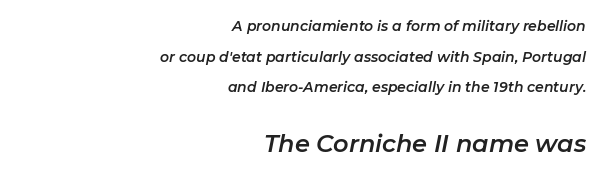
The image shows 24 px text type, italic (leaning right); set right-aligned, loose line spacing (2.18x), normal letter spacing, not underlined; the second (bottom) block is 1.71x larger.
